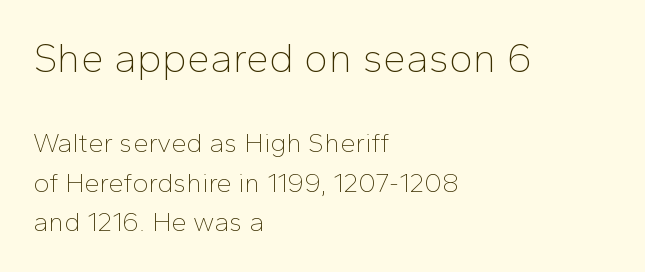
The rows are spaced the way most documents space them. The letters carry no serifs — their stems end cleanly without finishing strokes. A classic flush-left, rag-right setting is used for this passage. The passage shown is typed in a proportional face where columns would drift. Size hierarchy here favors the leading block over the trailing one. A roman cut, with each character standing at attention.
